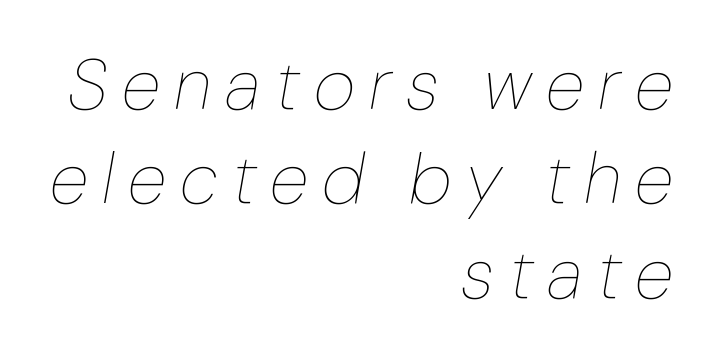
This sample uses expanded letter spacing, leaving extra air between glyphs. Ink coverage per letter is moderate at most. This rendering features lettering with no underline. An italicized treatment has been applied to the whole sample. The passage shown stacks its lines at a standard gap. Is the block centered? No — it sits flush against the right margin.
